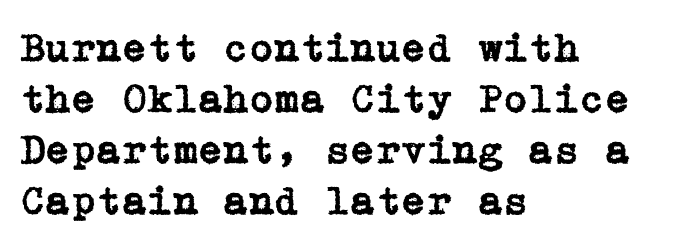
{"serif": "yes", "italic": "no", "width": "normal", "stroke_contrast": "low", "x_height": "medium", "underline": "no", "align": "left", "line_spacing_ratio": 1.24, "letter_spacing": "normal", "letter_spacing_em": 0.0, "glyph_px": 41}
